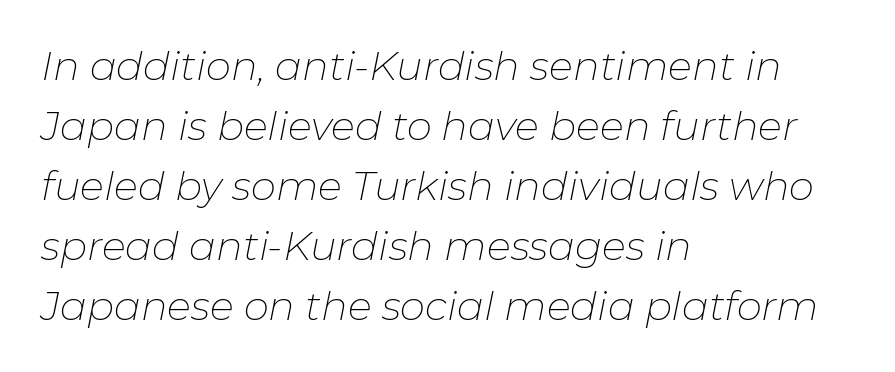
{"italic": "yes", "lean": "right", "slant_degrees": 11, "bold": "no", "weight": "thin", "width": "normal", "stroke_contrast": "low", "x_height": "medium", "monospaced": "no", "underline": "no", "align": "left", "line_spacing": "normal", "line_spacing_ratio": 1.5, "letter_spacing": "normal", "letter_spacing_em": 0.0, "glyph_px": 40}
